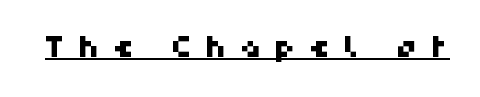
The type family on display is of the sans-serif kind. The letters advance in unequal steps, a hallmark of proportional type. Every word sits above its own underline. Display-style spreading of the glyphs; the letterfit is very open.
